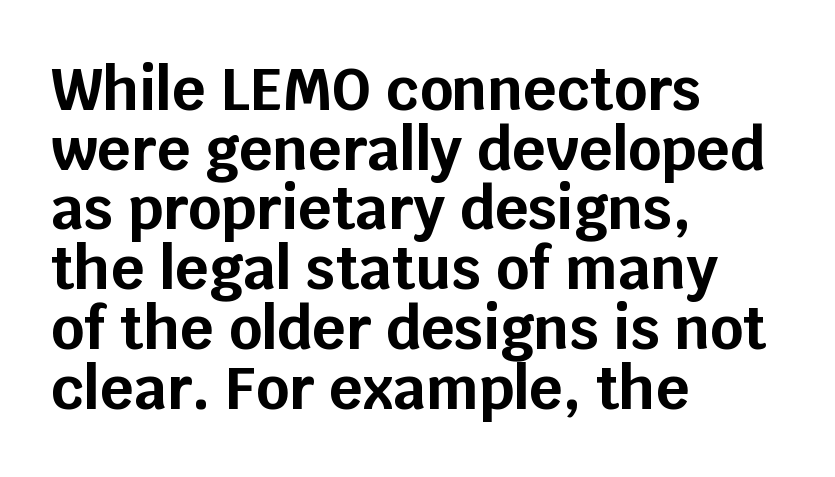
Standard letterfit; no display-style spreading of the glyphs. Do the letters lean? They stand straight. Notice how descenders almost collide with the ascenders below — that's tight leading. In terms of letterform style, serifs are entirely absent. Heavy-handed strokes throughout: this text is bold.
